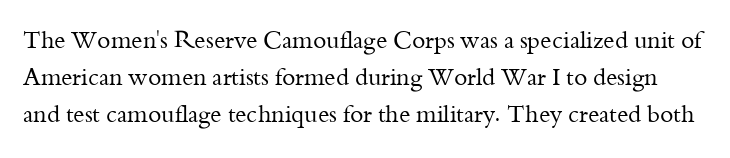
This sample uses an upright cut, with every glyph sitting square on the baseline. Look at the tracking — it's just the regular setting, nothing added. The gap between lines stays unmarked. Leading matches the norm, producing a regular column.
